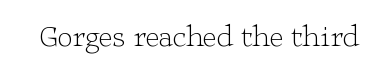
The characters display serif detailing at their extremities. Underlining? Definitely not there. This sample has the flowing, uneven cadence of proportional lettering. Every character sits straight up, as roman type does. Bold? No — there's no thickening of the strokes.
